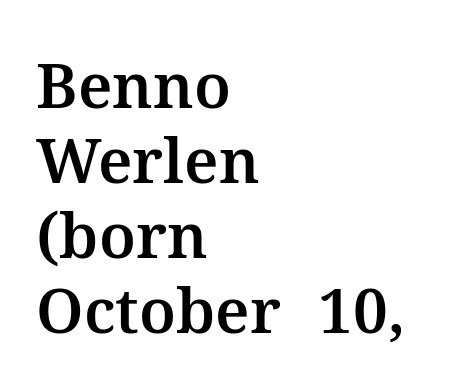
{"serif": "yes", "italic": "no", "width": "normal", "stroke_contrast": "medium", "x_height": "medium", "monospaced": "no", "underline": "no", "align": "left", "line_spacing_ratio": 1.21, "letter_spacing": "normal", "letter_spacing_em": 0.0, "glyph_px": 62}
